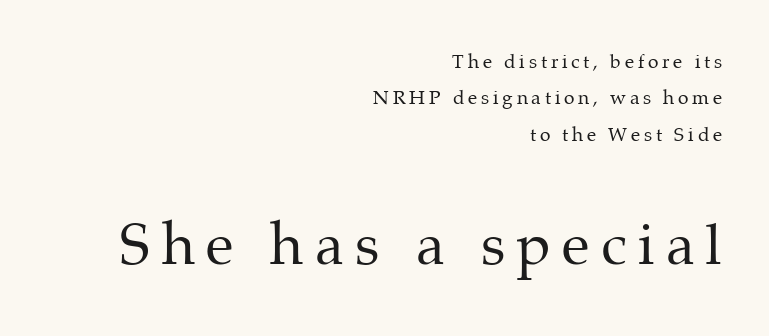
Q: Is the text bold? A: No.
Q: Is the text italic (slanted)? A: No, it is upright.
Q: Is the typeface a serif or a sans-serif typeface? A: Serif.
Q: Is the text underlined? A: No.
Q: How is the paragraph aligned? A: Right-aligned.
Q: Is the spacing between letters normal or unusually wide? A: Unusually wide.
Q: Is the spacing between lines tight, normal or loose? A: Loose.
Q: Which block of text is set in a larger size, the first (top) or the second (bottom)? A: The second (bottom) one.
Q: Width (condensed, normal, or wide)? A: Normal.
Q: Stroke contrast? A: Medium.
Q: x-height? A: Medium.
Q: Monospaced? A: No.
